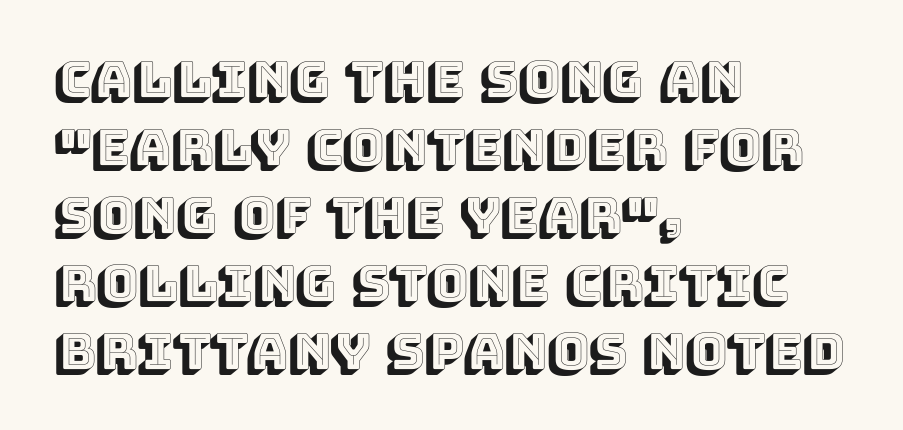
{"italic": "no", "width": "normal", "x_height": "large", "monospaced": "no", "underline": "no", "align": "left", "line_spacing": "normal", "line_spacing_ratio": 1.36, "letter_spacing": "normal", "letter_spacing_em": 0.0, "glyph_px": 50}
